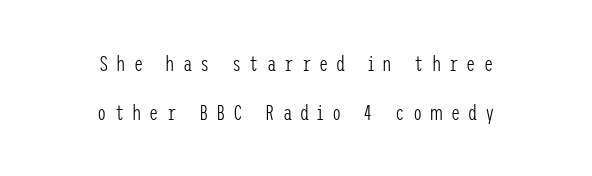
The area under the type is left untouched. Bold? No — there's no thickening of the strokes. Interline gaps are noticeably wide in this sample. Italic: no, the glyphs are upright roman. The passage shown has open, widely tracked lettering throughout.
